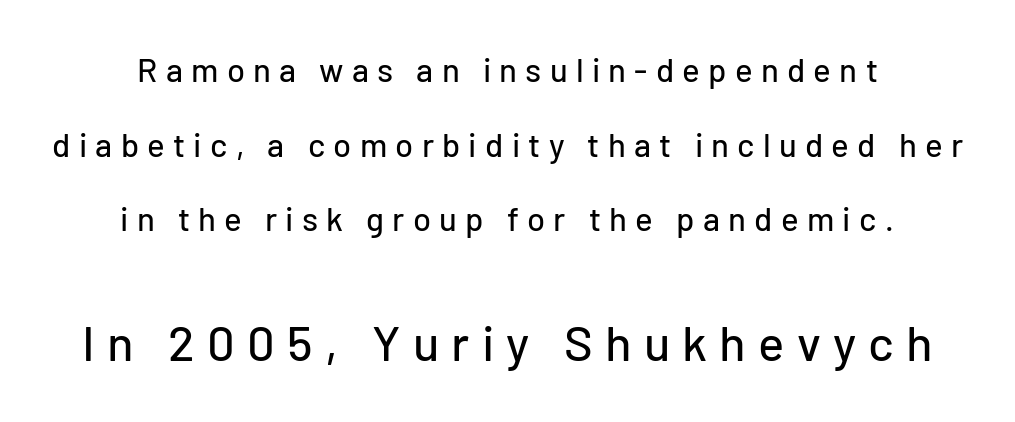
The image shows 49 px sans-serif type, upright; set centered, loose line spacing (2.26x), unusually wide letter spacing (+0.25 em), not underlined; the second (bottom) block is 1.48x larger; low stroke contrast and a medium x-height.
